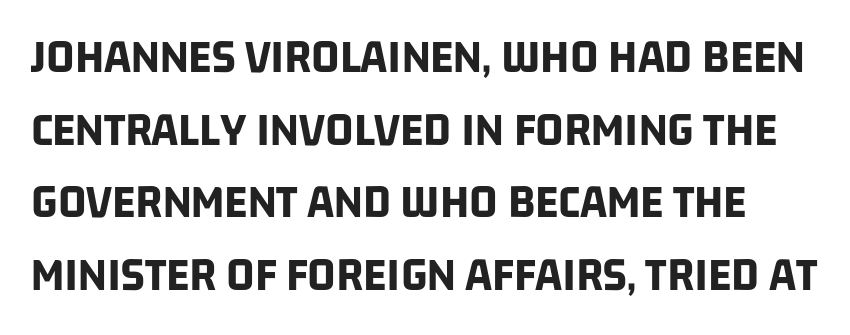
The image shows 49 px bold, condensed sans-serif type; set normal line spacing (1.48x), normal letter spacing, not underlined; low stroke contrast and a large x-height.
